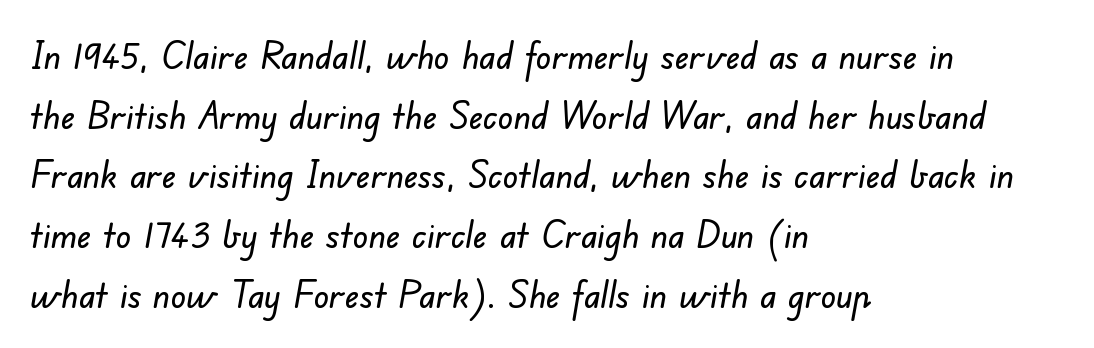
The image shows 38 px sans-serif type; set left-aligned, normal line spacing (1.57x), normal letter spacing, not underlined; low stroke contrast and a small x-height.
